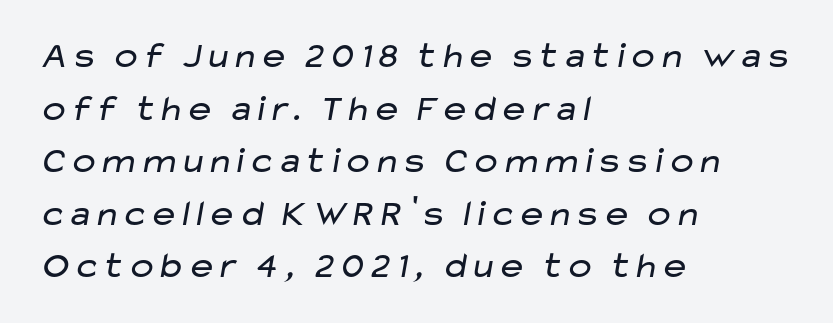
The image shows 37 px regular-weight, wide sans-serif type; set left-aligned, normal line spacing (1.42x), normal letter spacing, not underlined; low stroke contrast and a medium x-height.
